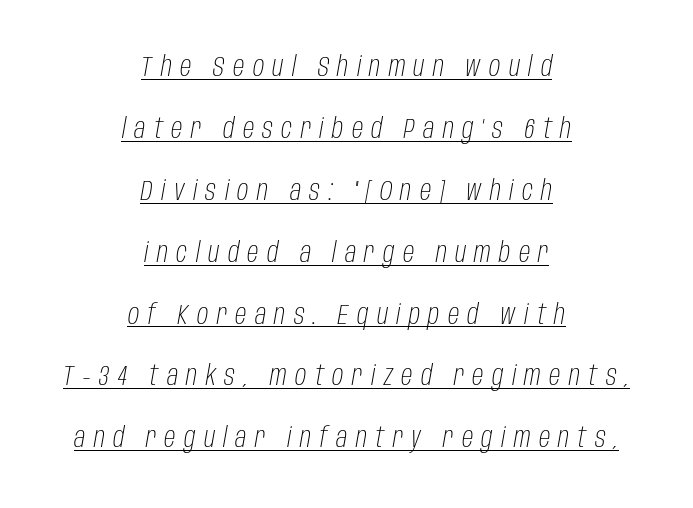
Q: Is the text bold? A: No.
Q: Is the text italic (slanted)? A: Yes, it leans right by about 10 degrees.
Q: Is the text underlined? A: Yes.
Q: How is the paragraph aligned? A: Centered.
Q: Is the spacing between letters normal or unusually wide? A: Unusually wide.
Q: Is the spacing between lines tight, normal or loose? A: Loose.
Q: Width (condensed, normal, or wide)? A: Condensed.
Q: Stroke contrast? A: Low.
Q: x-height? A: Large.
Q: Monospaced? A: No.
